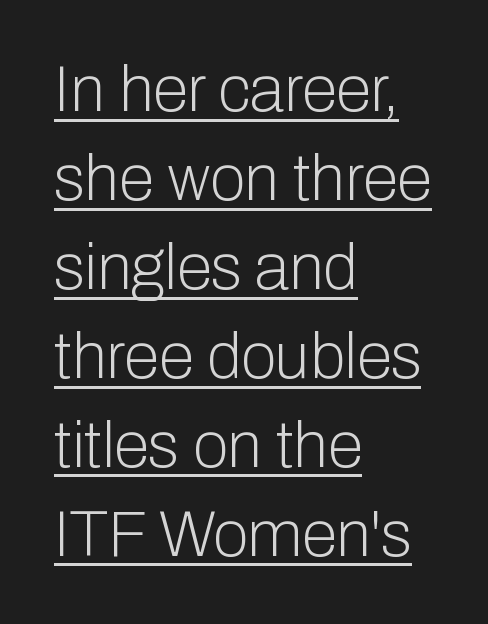
{"serif": "no", "italic": "no", "bold": "no", "weight": "light", "width": "normal", "stroke_contrast": "low", "x_height": "medium", "monospaced": "no", "underline": "yes", "align": "left", "line_spacing": "normal", "line_spacing_ratio": 1.39, "letter_spacing": "normal", "letter_spacing_em": 0.0, "glyph_px": 64}
